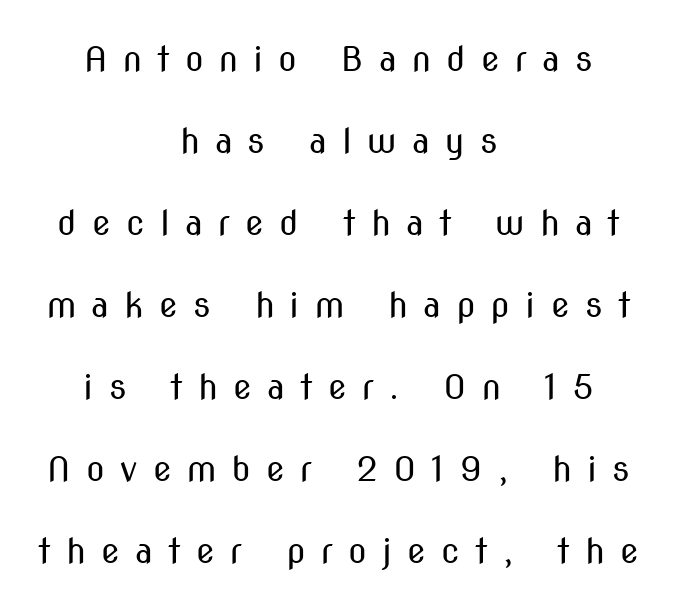
No feet cap the strokes, marking this as sans-serif type. Is there any slant? The stems are plumb. Compared with typical body copy, the letter spacing here is much looser. The letters look calm and open, with moderate or lighter stems. Airy leading. The space directly below the letters is spotless.
